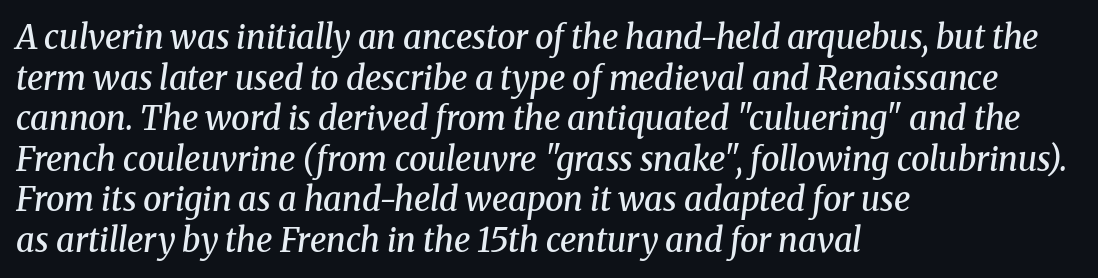
Q: Is the text bold? A: Semi-bold.
Q: Is the text italic (slanted)? A: Yes, it leans right by about 8 degrees.
Q: Is the typeface a serif or a sans-serif typeface? A: Serif.
Q: Is the text underlined? A: No.
Q: How is the paragraph aligned? A: Left-aligned.
Q: Is the spacing between letters normal or unusually wide? A: Normal.
Q: Width (condensed, normal, or wide)? A: Normal.
Q: Stroke contrast? A: Medium.
Q: x-height? A: Medium.
Q: Monospaced? A: No.
